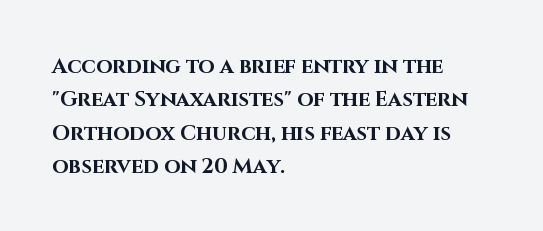
The image shows 21 px bold type, upright; set left-aligned, normal line spacing (1.59x), normal letter spacing, not underlined.
